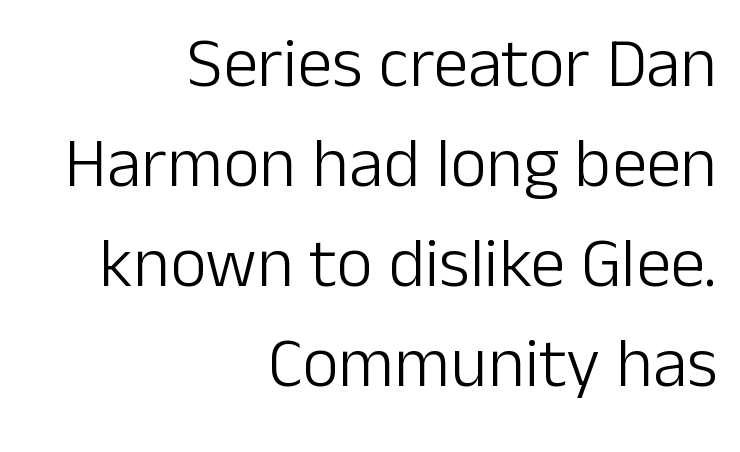
Classification — sans serif. Ordinary non-slanted type is in use. Weight: regular or lighter. The space beneath each line is pristine and unruled.
